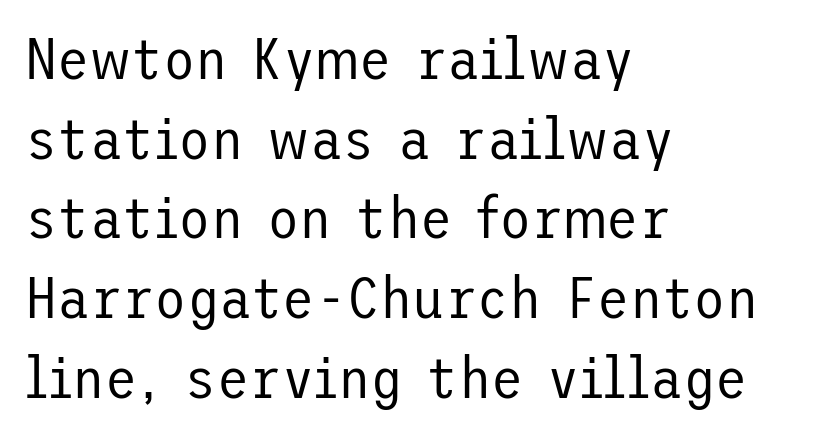
{"serif": "no", "italic": "no", "bold": "no", "weight": "regular", "width": "normal", "stroke_contrast": "low", "x_height": "medium", "underline": "no", "align": "left", "line_spacing": "normal", "line_spacing_ratio": 1.35, "letter_spacing": "normal", "letter_spacing_em": 0.0, "glyph_px": 59}
